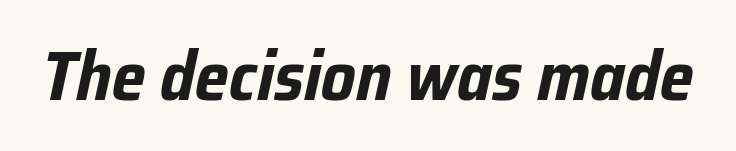
{"italic": "yes", "lean": "right", "slant_degrees": 12, "bold": "yes", "weight": "bold", "width": "condensed", "stroke_contrast": "low", "x_height": "medium", "monospaced": "no", "underline": "no", "letter_spacing": "normal", "letter_spacing_em": 0.0, "glyph_px": 70}
